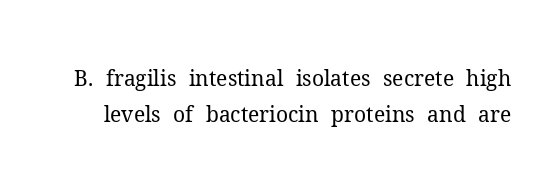
Ordinary non-slanted type is in use. Spacing between characters is what you'd get straight out of the box. Nothing heavy about these letters — not bold at all. Words float on clear page, feet unadorned.
